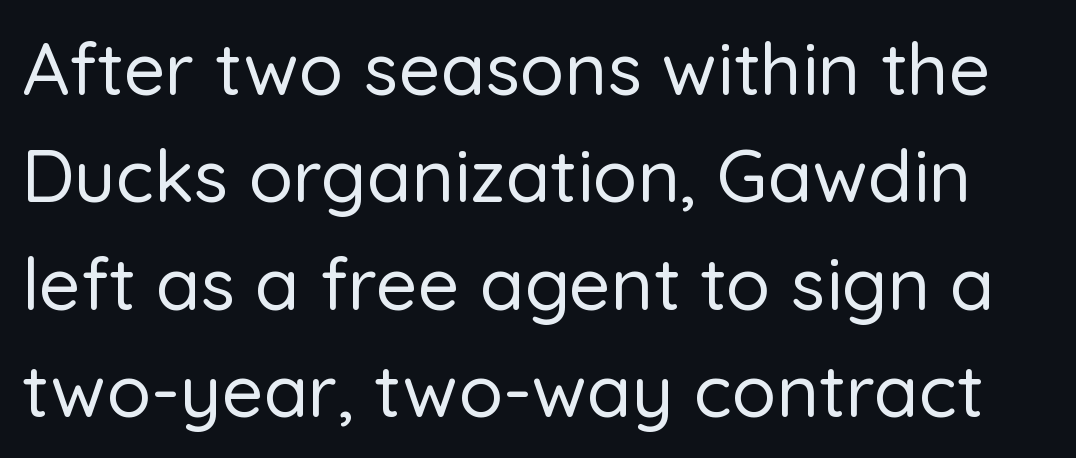
{"serif": "no", "italic": "no", "width": "normal", "stroke_contrast": "low", "x_height": "medium", "monospaced": "no", "underline": "no", "line_spacing": "normal", "line_spacing_ratio": 1.47, "letter_spacing": "normal", "letter_spacing_em": 0.0, "glyph_px": 73}
